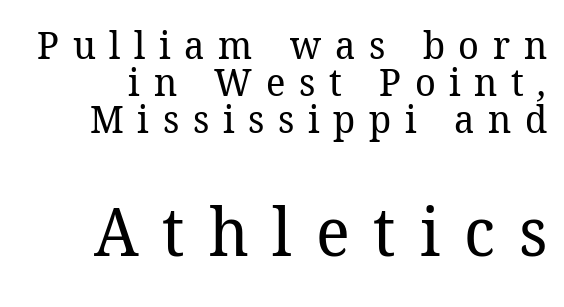
Is the lower block the larger one? Yes — the lower block carries the bigger type. Compared with typical body copy, the letter spacing here is much looser. Think standard paragraph weight, or any step lighter than that. Rule under the text: the space is simply empty. These lines are rendered in a variable-pitch font. The type family on display is of the serif kind.
